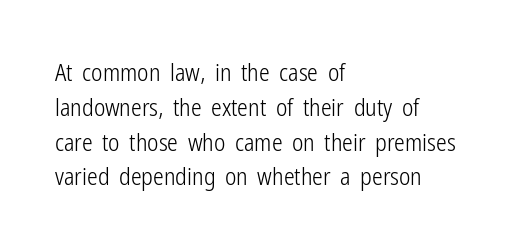
{"italic": "no", "bold": "no", "underline": "no", "align": "left", "line_spacing": "normal", "line_spacing_ratio": 1.45, "letter_spacing": "normal", "letter_spacing_em": 0.0, "glyph_px": 24}
